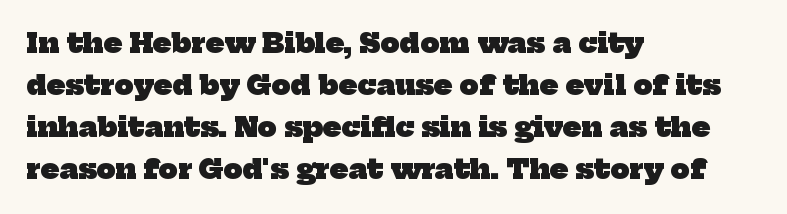
The image shows 27 px bold type; set left-aligned, normal line spacing (1.56x), normal letter spacing, not underlined.
